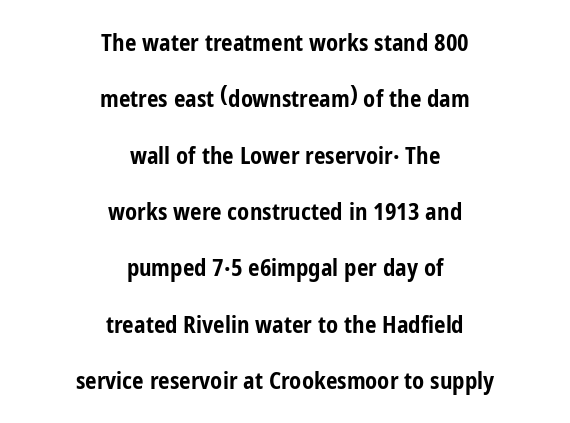
{"italic": "no", "bold": "yes", "underline": "no", "align": "center", "line_spacing": "loose", "line_spacing_ratio": 2.45, "letter_spacing": "normal", "letter_spacing_em": 0.0, "glyph_px": 23}
